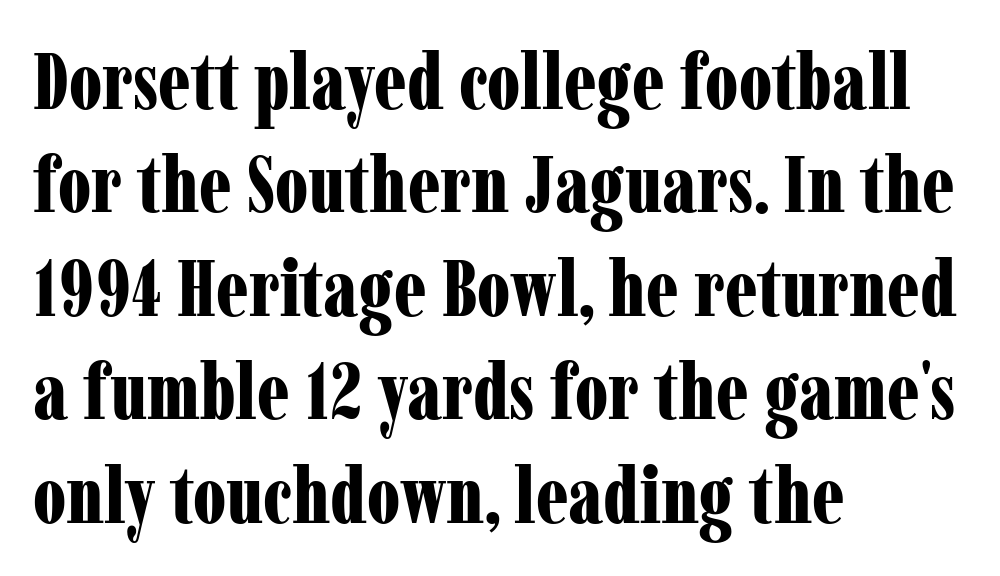
{"serif": "yes", "italic": "no", "bold": "yes", "weight": "bold", "width": "condensed", "stroke_contrast": "low", "x_height": "medium", "monospaced": "no", "underline": "no", "align": "left", "line_spacing": "normal", "line_spacing_ratio": 1.31, "letter_spacing": "normal", "letter_spacing_em": 0.0, "glyph_px": 79}
